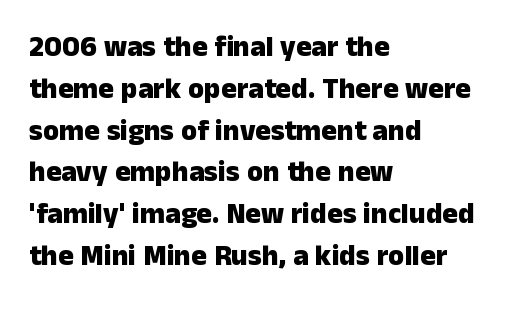
{"serif": "no", "italic": "no", "bold": "yes", "weight": "heavy", "width": "normal", "stroke_contrast": "low", "x_height": "medium", "monospaced": "no", "underline": "no", "align": "left", "line_spacing": "normal", "line_spacing_ratio": 1.44, "letter_spacing": "normal", "letter_spacing_em": 0.0, "glyph_px": 29}
